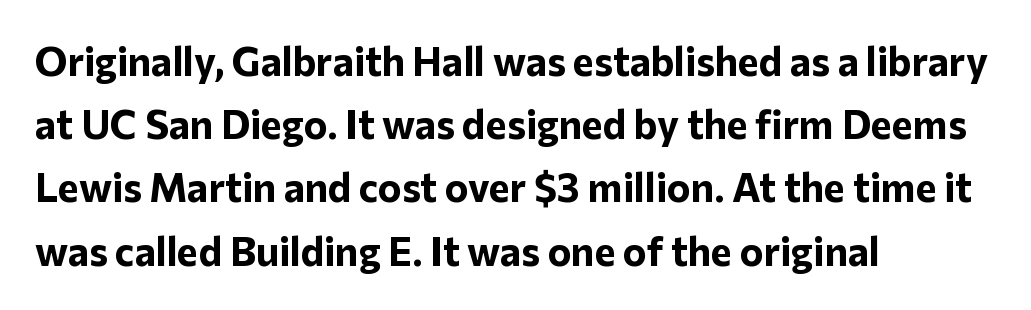
{"serif": "no", "italic": "no", "bold": "yes", "weight": "bold", "width": "normal", "stroke_contrast": "low", "x_height": "medium", "monospaced": "no", "underline": "no", "align": "left", "line_spacing": "normal", "line_spacing_ratio": 1.58, "letter_spacing": "normal", "letter_spacing_em": 0.0, "glyph_px": 40}
